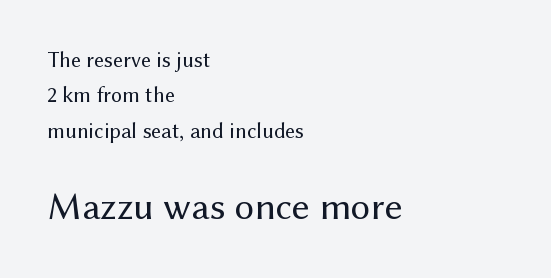
Vertically, the passage feels balanced, rows spaced as you'd expect. In CSS terms this would be text-align: left. Heaviness? Minimal to ordinary, like unemphasized prose. Posture: upright roman. The designer gave the closing block more size than the opening block. The letters advance in unequal steps, a hallmark of proportional type.
